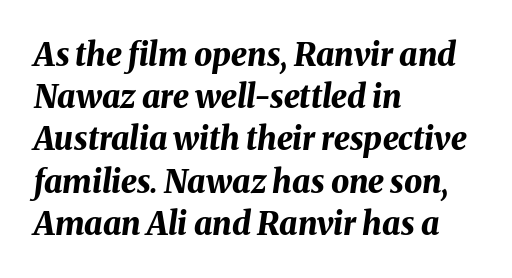
The image shows 32 px bold type, italic (leaning right); set left-aligned, normal line spacing (1.32x), normal letter spacing, not underlined; medium stroke contrast and a medium x-height.
